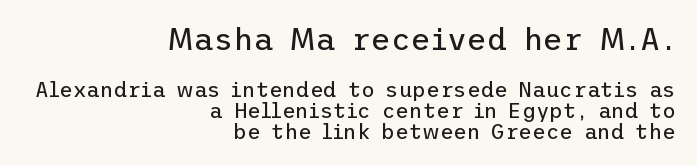
Here the first block reads like a headline and the second like body copy. The typeface has the unassuming heft of standard copy or less. Short and long lines alike share a common ending point at right. Italic? Not at all — the glyphs are vertical. How would I describe the line gaps? Narrow and economical.
